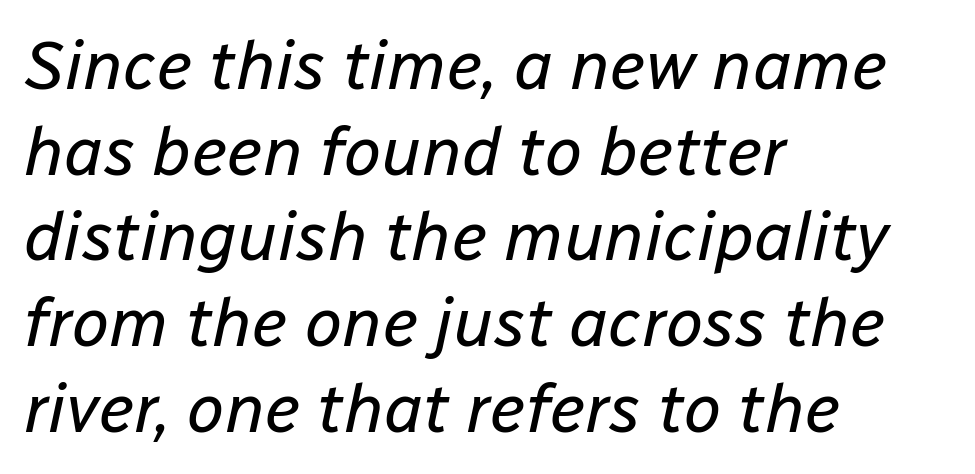
The image shows 68 px regular-weight type, italic (leaning right); set left-aligned, normal line spacing (1.26x), normal letter spacing, not underlined; low stroke contrast and a medium x-height.
